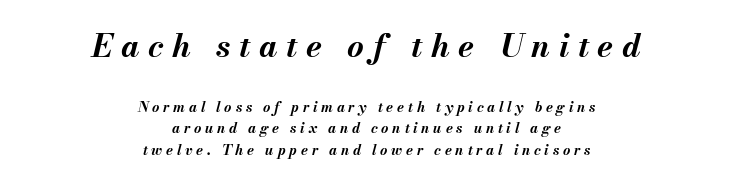
Glance below the letters and you will spot only blank space. The letters are slanted; this is an italic face. Teacher's note: observe the equal gaps on both sides — that is centered alignment. The font is running at its bold setting. This sample has the flowing, uneven cadence of proportional lettering.
